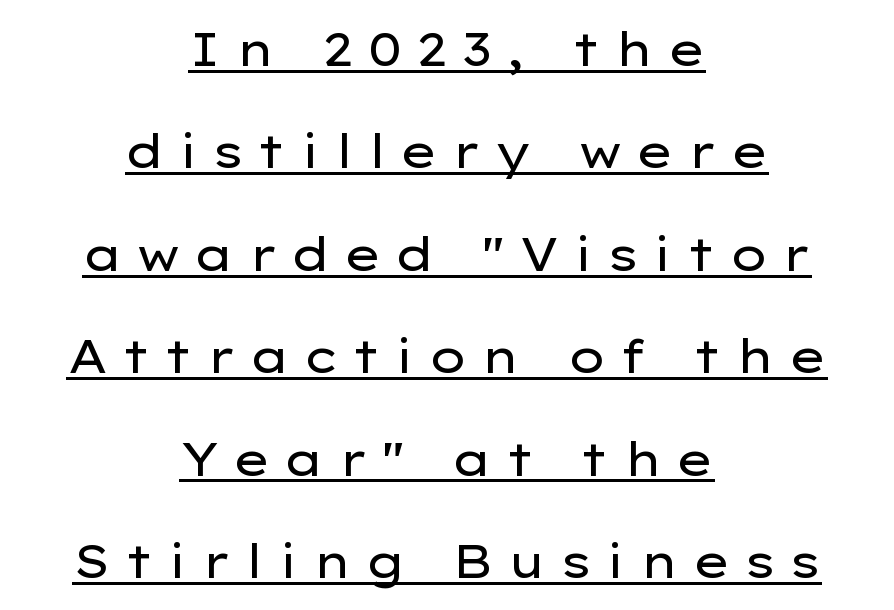
{"serif": "no", "italic": "no", "bold": "no", "weight": "regular", "width": "wide", "stroke_contrast": "low", "x_height": "medium", "monospaced": "no", "underline": "yes", "align": "center", "line_spacing": "loose", "line_spacing_ratio": 2.18, "letter_spacing": "wide", "letter_spacing_em": 0.28, "glyph_px": 47}
